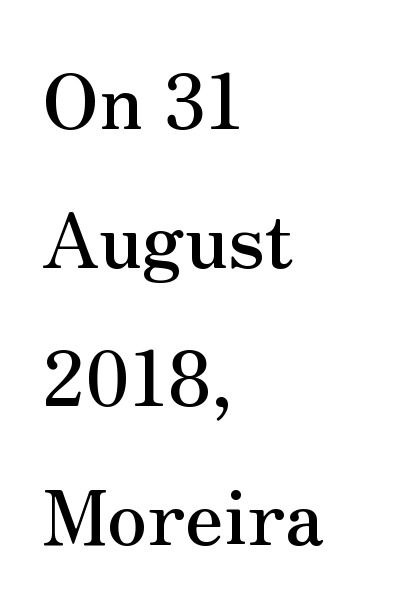
Q: Is the text italic (slanted)? A: No, it is upright.
Q: Is the typeface a serif or a sans-serif typeface? A: Serif.
Q: Is the text underlined? A: No.
Q: How is the paragraph aligned? A: Left-aligned.
Q: Is the spacing between letters normal or unusually wide? A: Normal.
Q: Width (condensed, normal, or wide)? A: Normal.
Q: Stroke contrast? A: Medium.
Q: x-height? A: Small.
Q: Monospaced? A: No.
